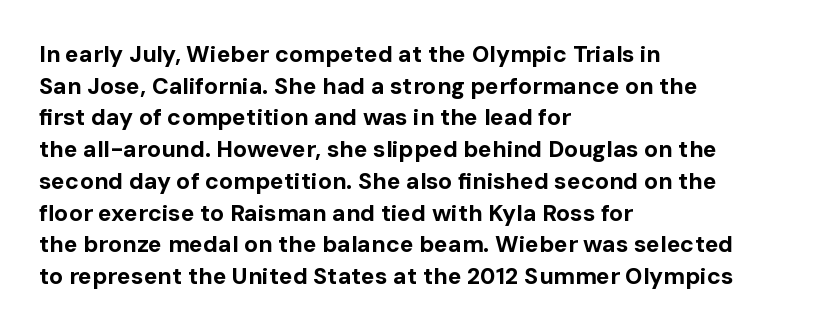
The lines are quadded left. Regular leading. Nothing unusual about the tracking: characters are spaced as the font intends. The font is running at its bold setting. Tall strokes in this sample are plumb rather than angled.
